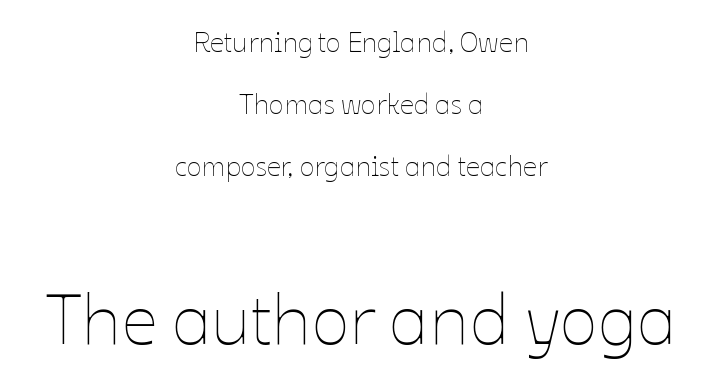
Q: Is the text bold? A: No.
Q: Is the text italic (slanted)? A: No, it is upright.
Q: Is the text underlined? A: No.
Q: How is the paragraph aligned? A: Centered.
Q: Is the spacing between letters normal or unusually wide? A: Normal.
Q: Is the spacing between lines tight, normal or loose? A: Loose.
Q: Which block of text is set in a larger size, the first (top) or the second (bottom)? A: The second (bottom) one.
Q: Width (condensed, normal, or wide)? A: Normal.
Q: Stroke contrast? A: Low.
Q: x-height? A: Medium.
Q: Monospaced? A: No.
